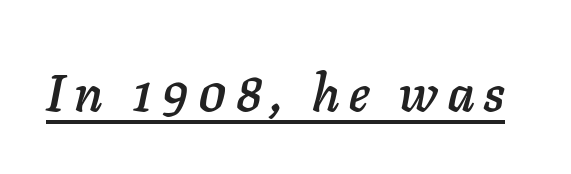
Q: Is the text italic (slanted)? A: Yes, it leans right by about 11 degrees.
Q: Is the text underlined? A: Yes.
Q: Width (condensed, normal, or wide)? A: Normal.
Q: Stroke contrast? A: Low.
Q: x-height? A: Medium.
Q: Monospaced? A: No.
